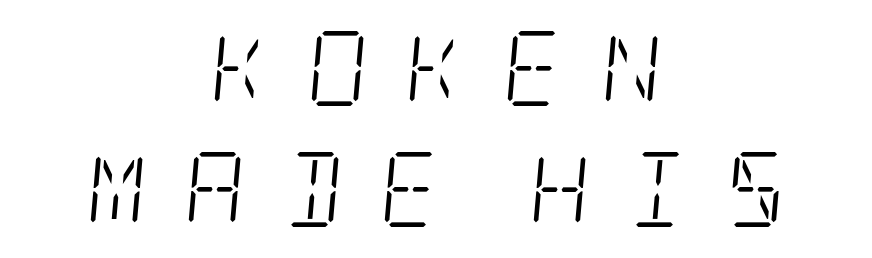
{"serif": "yes", "italic": "yes", "lean": "right", "slant_degrees": 5, "bold": "no", "weight": "light", "width": "condensed", "stroke_contrast": "low", "x_height": "large", "underline": "no", "align": "center", "line_spacing": "normal", "line_spacing_ratio": 1.61, "letter_spacing": "wide", "letter_spacing_em": 0.49, "glyph_px": 75}
